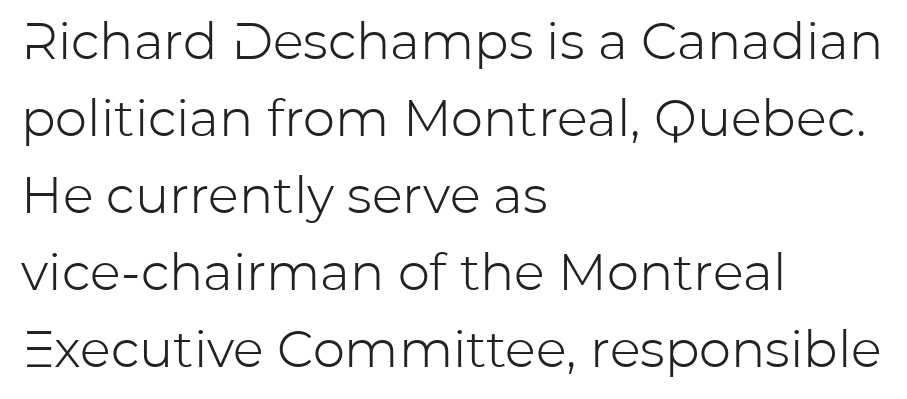
Q: Is the text bold? A: No.
Q: Is the text italic (slanted)? A: No, it is upright.
Q: Is the typeface a serif or a sans-serif typeface? A: Sans-serif.
Q: Is the text underlined? A: No.
Q: How is the paragraph aligned? A: Left-aligned.
Q: Is the spacing between letters normal or unusually wide? A: Normal.
Q: Is the spacing between lines tight, normal or loose? A: Normal.
Q: Width (condensed, normal, or wide)? A: Normal.
Q: Stroke contrast? A: Low.
Q: x-height? A: Medium.
Q: Monospaced? A: No.
